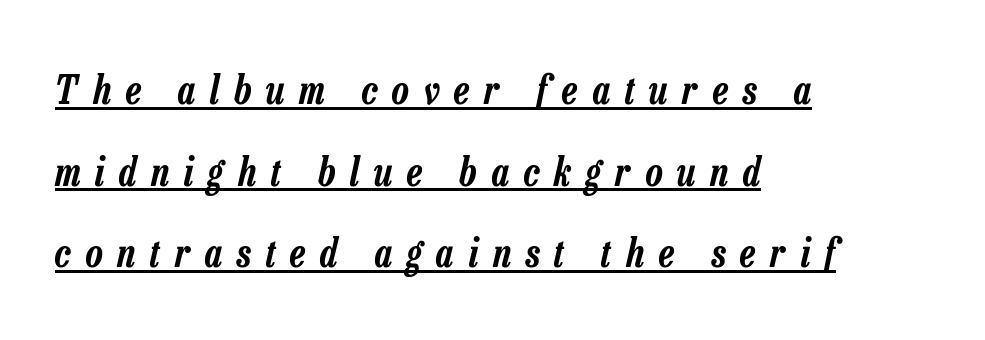
The lettering is marked with a stroke running underneath it. This is oblique type, the kind used for emphasis or titles. Students, note that the glyphs here are deliberately spaced far apart. Varying glyph widths throughout — classic text-font behaviour.
